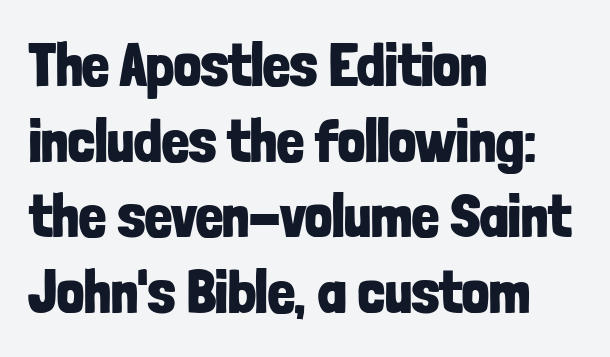
Q: Is the text bold? A: Yes.
Q: Is the text italic (slanted)? A: No, it is upright.
Q: Is the typeface a serif or a sans-serif typeface? A: Sans-serif.
Q: Is the text underlined? A: No.
Q: How is the paragraph aligned? A: Left-aligned.
Q: Is the spacing between letters normal or unusually wide? A: Normal.
Q: Is the spacing between lines tight, normal or loose? A: Normal.
Q: Width (condensed, normal, or wide)? A: Condensed.
Q: Stroke contrast? A: Low.
Q: x-height? A: Medium.
Q: Monospaced? A: No.
